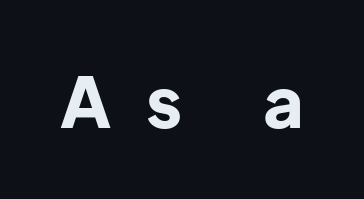
Q: Is the text bold? A: Yes.
Q: Is the text italic (slanted)? A: No, it is upright.
Q: Is the typeface a serif or a sans-serif typeface? A: Sans-serif.
Q: Is the text underlined? A: No.
Q: Is the spacing between letters normal or unusually wide? A: Unusually wide.
Q: Width (condensed, normal, or wide)? A: Normal.
Q: Stroke contrast? A: Low.
Q: x-height? A: Medium.
Q: Monospaced? A: No.
